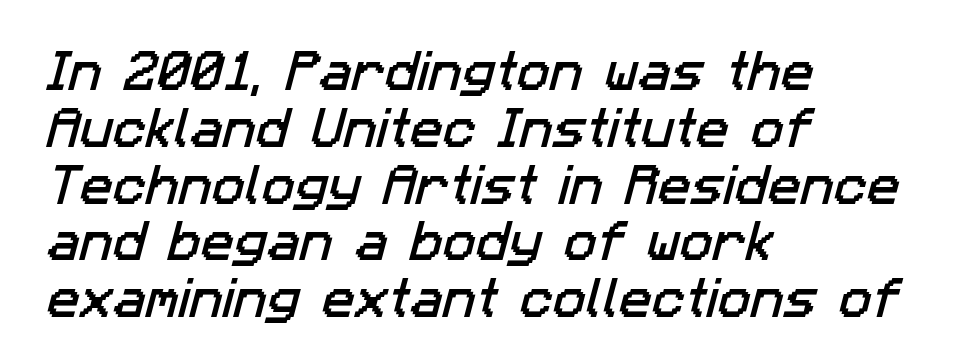
{"serif": "no", "width": "normal", "stroke_contrast": "low", "x_height": "medium", "monospaced": "no", "underline": "no", "align": "left", "line_spacing": "normal", "line_spacing_ratio": 1.29, "letter_spacing": "normal", "letter_spacing_em": 0.0, "glyph_px": 44}
